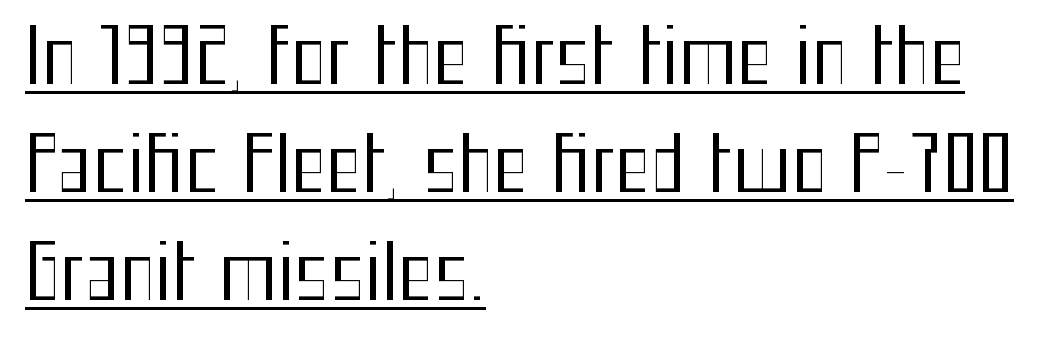
{"serif": "no", "italic": "no", "bold": "no", "weight": "regular", "width": "condensed", "stroke_contrast": "medium", "x_height": "medium", "monospaced": "no", "underline": "yes", "align": "left", "line_spacing": "normal", "line_spacing_ratio": 1.44, "letter_spacing": "normal", "letter_spacing_em": 0.0, "glyph_px": 75}
